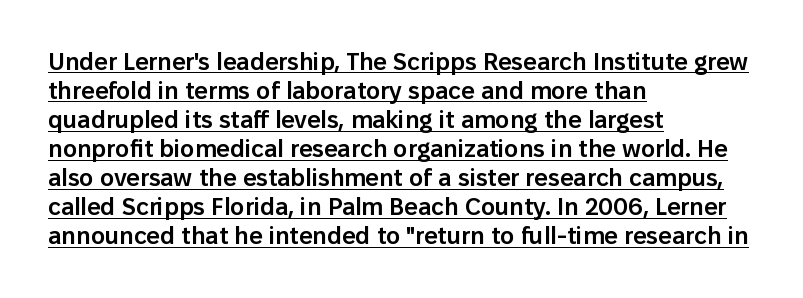
The image shows 24 px text type, upright; set left-aligned, line spacing 1.21x, normal letter spacing, underlined.
